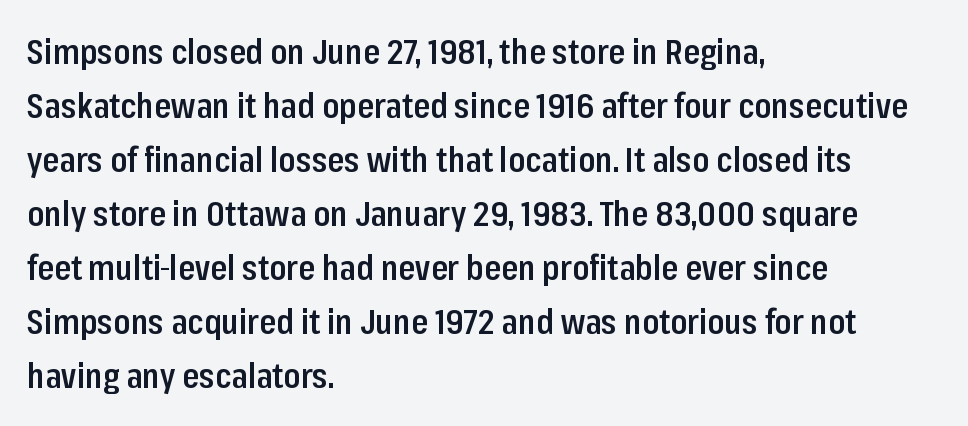
The image shows 34 px semibold, condensed sans-serif type, upright; set left-aligned, normal line spacing (1.59x), normal letter spacing, not underlined; low stroke contrast and a medium x-height.
